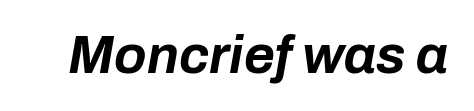
{"italic": "yes", "lean": "right", "slant_degrees": 10, "bold": "yes", "weight": "bold", "width": "normal", "stroke_contrast": "low", "x_height": "medium", "monospaced": "no", "underline": "no", "letter_spacing": "normal", "letter_spacing_em": 0.0, "glyph_px": 53}
